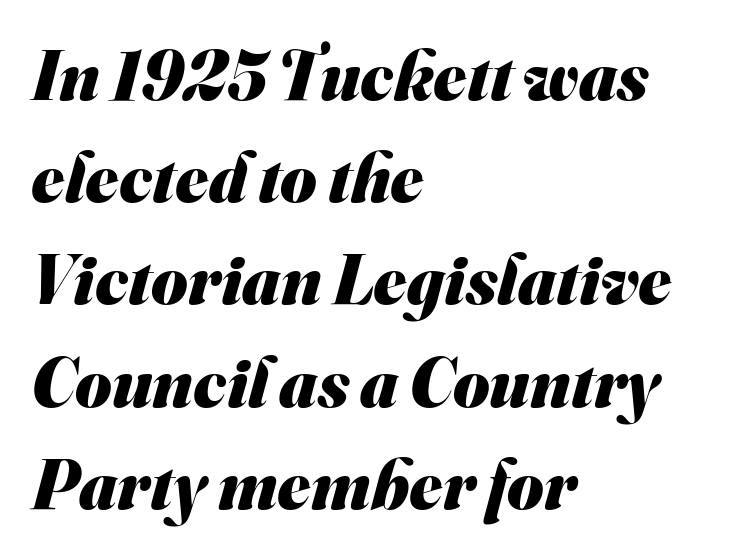
{"serif": "no", "bold": "yes", "weight": "heavy", "width": "normal", "stroke_contrast": "medium", "x_height": "small", "monospaced": "no", "underline": "no", "align": "left", "line_spacing": "normal", "line_spacing_ratio": 1.46, "letter_spacing": "normal", "letter_spacing_em": 0.0, "glyph_px": 70}
